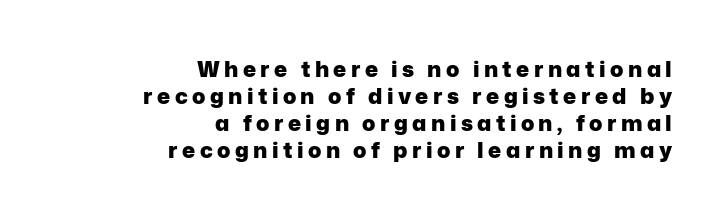
Which margin do the lines hug? The right one — the left edge is uneven. Style check: upright. The horizontal fit of the characters is loose and conspicuously gappy. Glance below the letters and you will spot only blank space. Each glyph is drawn with heavy, bold strokes.
